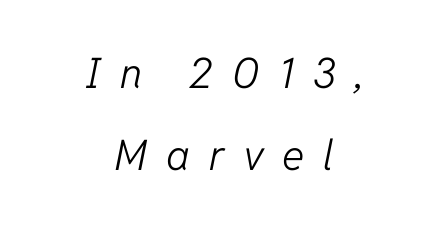
The image shows 42 px light type, italic (leaning right); set centered, loose line spacing (1.96x), unusually wide letter spacing (+0.45 em), not underlined; low stroke contrast and a medium x-height.
